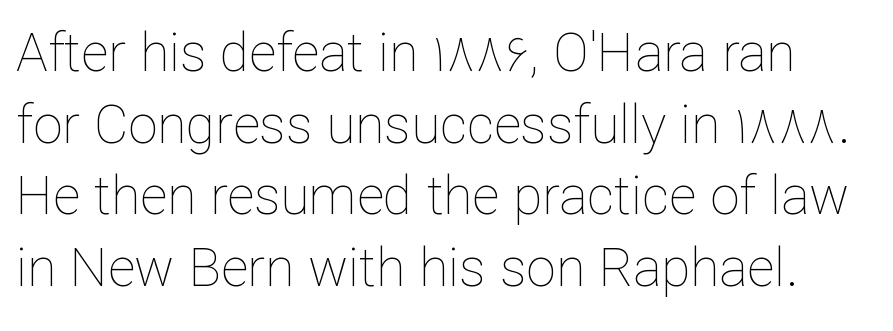
The image shows 53 px thin type, upright; set normal line spacing (1.35x), normal letter spacing, not underlined; low stroke contrast and a medium x-height.
